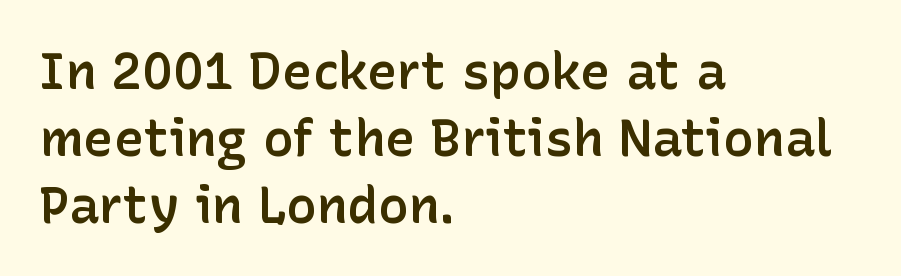
The image shows 51 px semibold sans-serif type, upright; set left-aligned, normal line spacing (1.31x), normal letter spacing, not underlined; low stroke contrast and a medium x-height.
